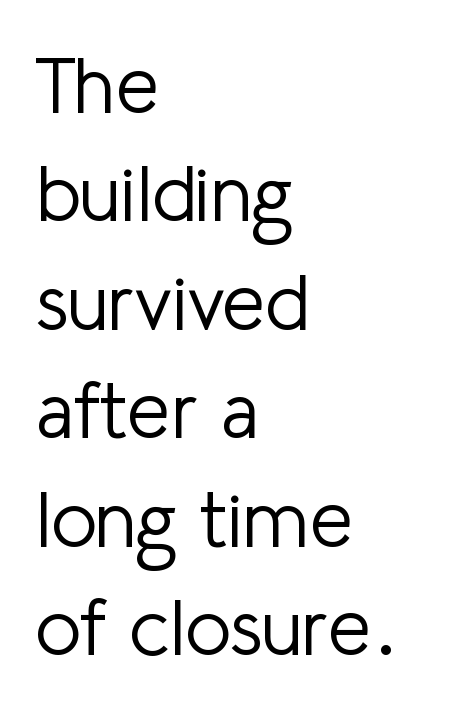
{"serif": "no", "italic": "no", "bold": "no", "weight": "light", "width": "normal", "stroke_contrast": "low", "x_height": "medium", "monospaced": "no", "underline": "no", "align": "left", "line_spacing": "normal", "line_spacing_ratio": 1.39, "letter_spacing": "normal", "letter_spacing_em": 0.0, "glyph_px": 78}
